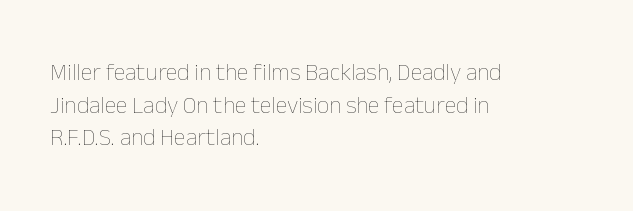
Q: Is the text bold? A: No.
Q: Is the text italic (slanted)? A: No, it is upright.
Q: Is the text underlined? A: No.
Q: How is the paragraph aligned? A: Left-aligned.
Q: Is the spacing between letters normal or unusually wide? A: Normal.
Q: Is the spacing between lines tight, normal or loose? A: Normal.
